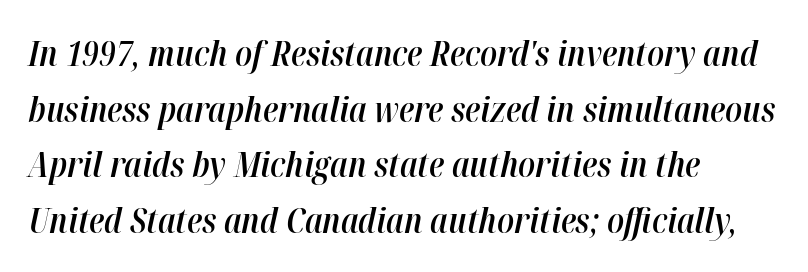
{"italic": "yes", "lean": "right", "slant_degrees": 12, "bold": "semi", "weight": "semibold", "width": "condensed", "stroke_contrast": "high", "x_height": "medium", "monospaced": "no", "underline": "no", "align": "left", "line_spacing": "normal", "line_spacing_ratio": 1.59, "letter_spacing": "normal", "letter_spacing_em": 0.0, "glyph_px": 35}
